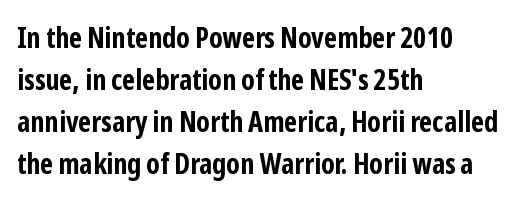
The typography opts for an upright posture over an oblique one. This sample keeps an unexceptional amount of space between lines. Words float on clear page, feet unadorned. Plenty of ink on the page — the face is bold. Serif or sans? Sans — the stroke terminals are bare.
